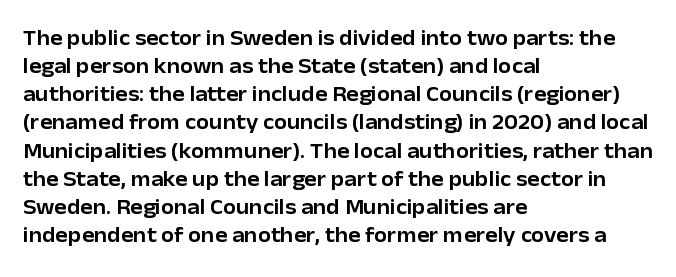
{"italic": "no", "underline": "no", "align": "left", "line_spacing": "normal", "line_spacing_ratio": 1.34, "letter_spacing": "normal", "letter_spacing_em": 0.0, "glyph_px": 21}
